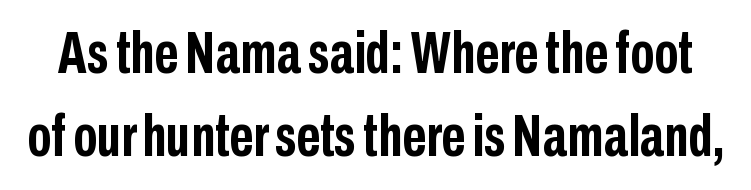
The image shows 59 px semibold, condensed sans-serif type, upright; set normal line spacing (1.4x), normal letter spacing, not underlined; low stroke contrast and a medium x-height.
